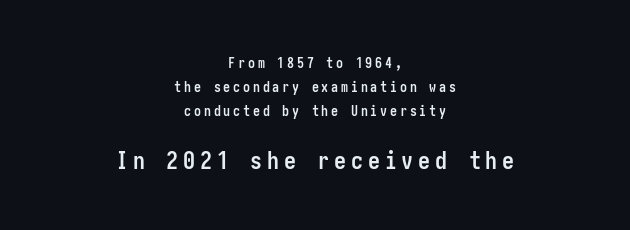
A typesetter would call this heavily tracked-out type. Which chunk is bigger? The second one — the bottom block dwarfs the top. Set as a true bold cut, around the 700 mark. Check the space under the baseline: it is left empty. The setting favours the middle, as headings and verse often do. The specimen reads as upright at a glance.
